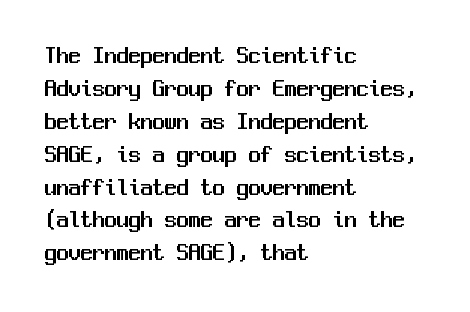
{"italic": "no", "underline": "no", "align": "left", "line_spacing": "normal", "line_spacing_ratio": 1.37, "letter_spacing": "normal", "letter_spacing_em": 0.0, "glyph_px": 24}
